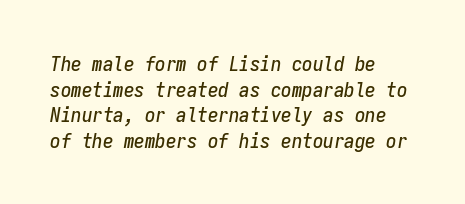
The image shows 21 px text type, italic (leaning right); set left-aligned, line spacing 1.22x, normal letter spacing, not underlined.
